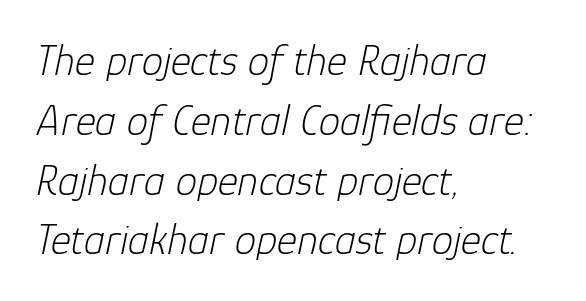
{"italic": "yes", "lean": "right", "slant_degrees": 12, "bold": "no", "weight": "light", "width": "normal", "stroke_contrast": "low", "x_height": "medium", "monospaced": "no", "underline": "no", "align": "left", "line_spacing": "normal", "line_spacing_ratio": 1.39, "letter_spacing": "normal", "letter_spacing_em": 0.0, "glyph_px": 43}
